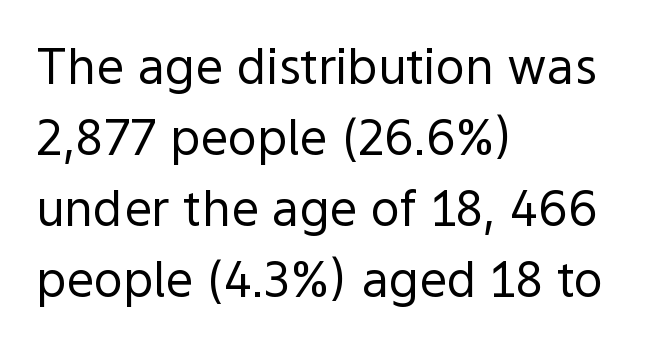
Q: Is the text bold? A: No.
Q: Is the text italic (slanted)? A: No, it is upright.
Q: Is the typeface a serif or a sans-serif typeface? A: Sans-serif.
Q: Is the text underlined? A: No.
Q: How is the paragraph aligned? A: Left-aligned.
Q: Is the spacing between letters normal or unusually wide? A: Normal.
Q: Is the spacing between lines tight, normal or loose? A: Normal.
Q: Width (condensed, normal, or wide)? A: Normal.
Q: x-height? A: Medium.
Q: Monospaced? A: No.
